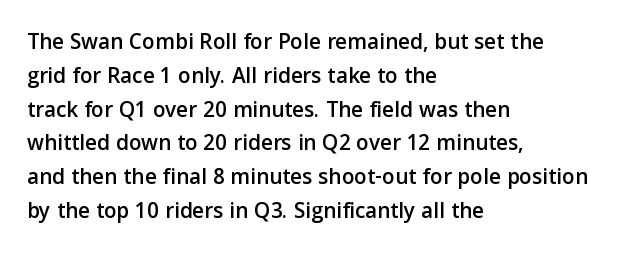
{"italic": "no", "underline": "no", "align": "left", "line_spacing": "normal", "line_spacing_ratio": 1.47, "letter_spacing": "normal", "letter_spacing_em": 0.0, "glyph_px": 23}
